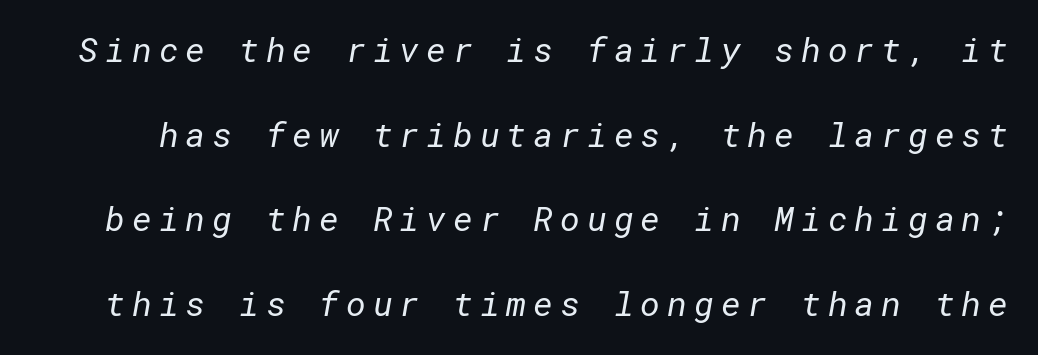
Counters stay open thanks to moderate or lighter strokes. If you measured baseline to baseline, you'd find a long distance. The zone under the glyphs is completely vacant. Letterform terminals end flat and unadorned throughout the passage. These lines have a slow, spaced-out rhythm from letter to letter.
